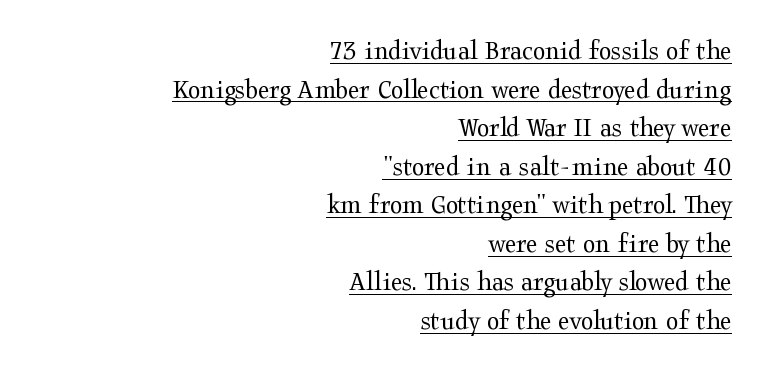
{"serif": "yes", "italic": "no", "bold": "no", "weight": "regular", "width": "wide", "stroke_contrast": "medium", "x_height": "medium", "monospaced": "no", "underline": "yes", "align": "right", "line_spacing": "normal", "line_spacing_ratio": 1.33, "letter_spacing": "normal", "letter_spacing_em": 0.0, "glyph_px": 29}
